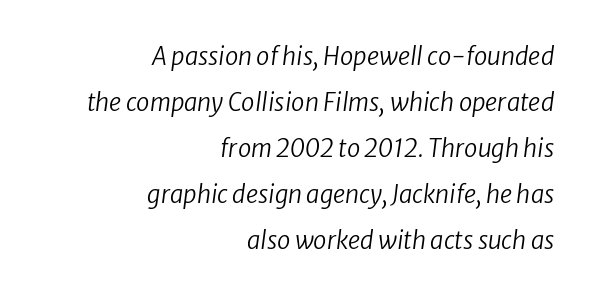
Does the copy run flush right? Yes — the right margin is perfectly even. The font sits on the lighter half of the weight spectrum, regular included. Does the leading feel generous? Absolutely, it's lavish. Check the space under the baseline: it is left empty. Between one letter and the next there's only the usual sliver of space.
